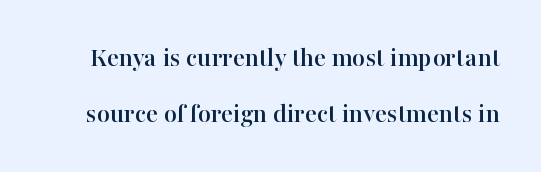
The image shows 28 px serif type, upright; set loose line spacing (1.99x), normal letter spacing, not underlined; high stroke contrast and a medium x-height.
